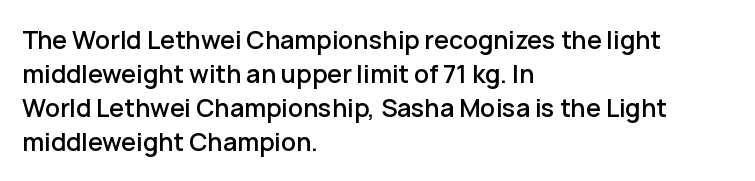
The image shows 25 px text type, upright; set left-aligned, normal line spacing (1.36x), normal letter spacing, not underlined.
